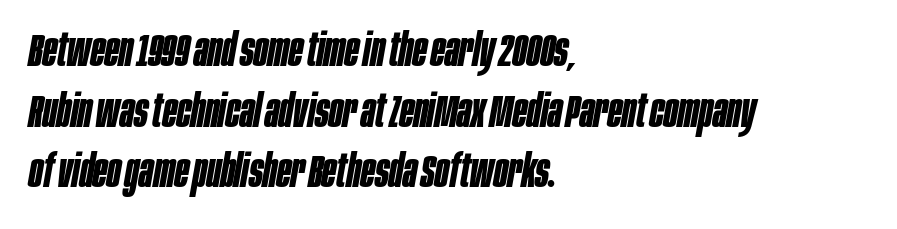
You could not count columns in this text — the font is proportionally spaced. Short and long lines alike share a common starting point at left. Slant detected: the letters are inclined. Regarding leading, the lines here are spaced in the standard way. A bare baseline throughout the passage.
